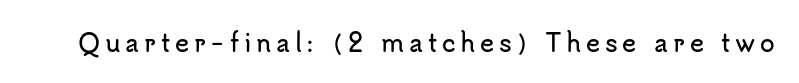
The image shows 24 px text type, upright; set unusually wide letter spacing (+0.2 em), not underlined.
